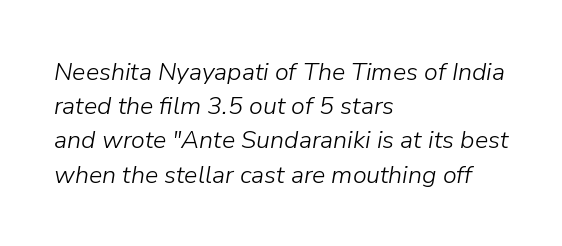
The image shows 25 px text type, italic (leaning right); set left-aligned, normal line spacing (1.37x), normal letter spacing, not underlined.
